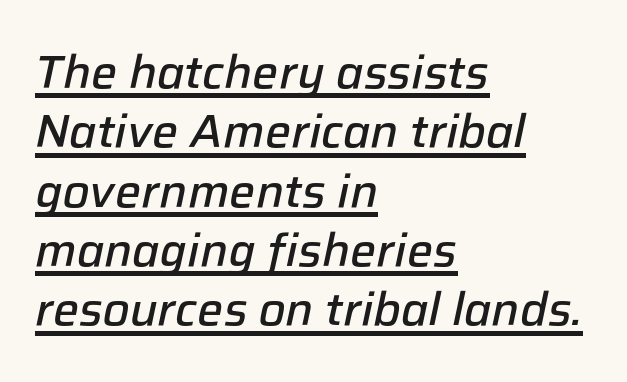
Q: Is the text bold? A: Semi-bold.
Q: Is the text italic (slanted)? A: Yes, it leans right by about 12 degrees.
Q: Is the text underlined? A: Yes.
Q: How is the paragraph aligned? A: Left-aligned.
Q: Is the spacing between letters normal or unusually wide? A: Normal.
Q: Is the spacing between lines tight, normal or loose? A: Normal.
Q: Width (condensed, normal, or wide)? A: Normal.
Q: Stroke contrast? A: Low.
Q: x-height? A: Medium.
Q: Monospaced? A: No.
